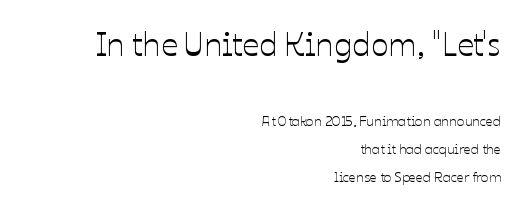
Teacher's note: observe the even right margin — that is flush-right alignment. These lines were composed using upright roman letters. The baseline area is clear. Nothing unusual about the tracking: characters are spaced as the font intends. The upper block of text is set noticeably larger than the block beneath it.
